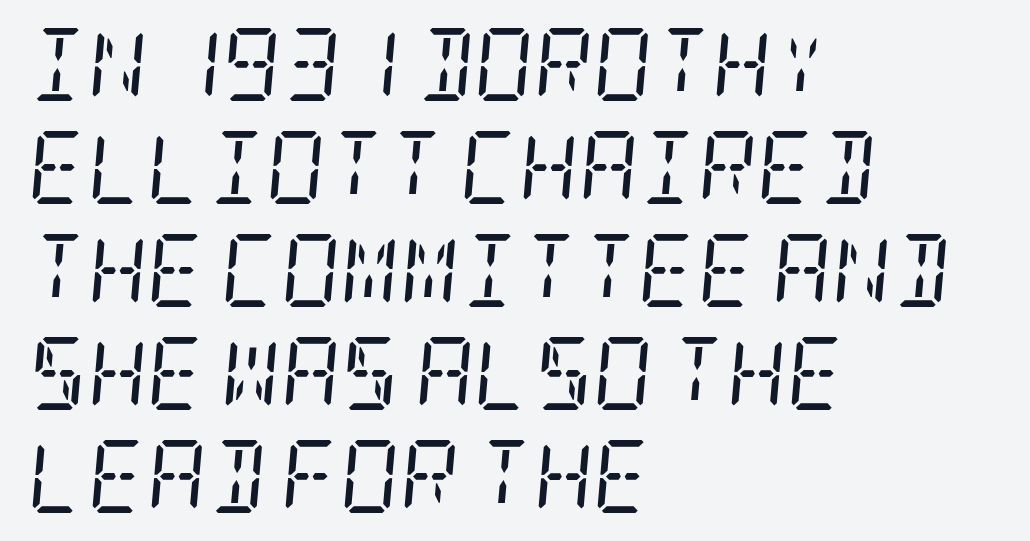
Q: Is the text bold? A: No.
Q: Is the text italic (slanted)? A: Yes, it leans right by about 5 degrees.
Q: Is the typeface a serif or a sans-serif typeface? A: Serif.
Q: Is the text underlined? A: No.
Q: How is the paragraph aligned? A: Left-aligned.
Q: Is the spacing between letters normal or unusually wide? A: Normal.
Q: Is the spacing between lines tight, normal or loose? A: Normal.
Q: Width (condensed, normal, or wide)? A: Condensed.
Q: Stroke contrast? A: Low.
Q: x-height? A: Large.
